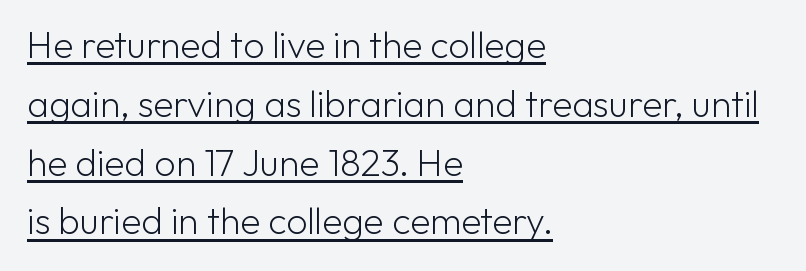
The image shows 37 px light sans-serif type, upright; set left-aligned, normal line spacing (1.59x), normal letter spacing, underlined; low stroke contrast and a medium x-height.
